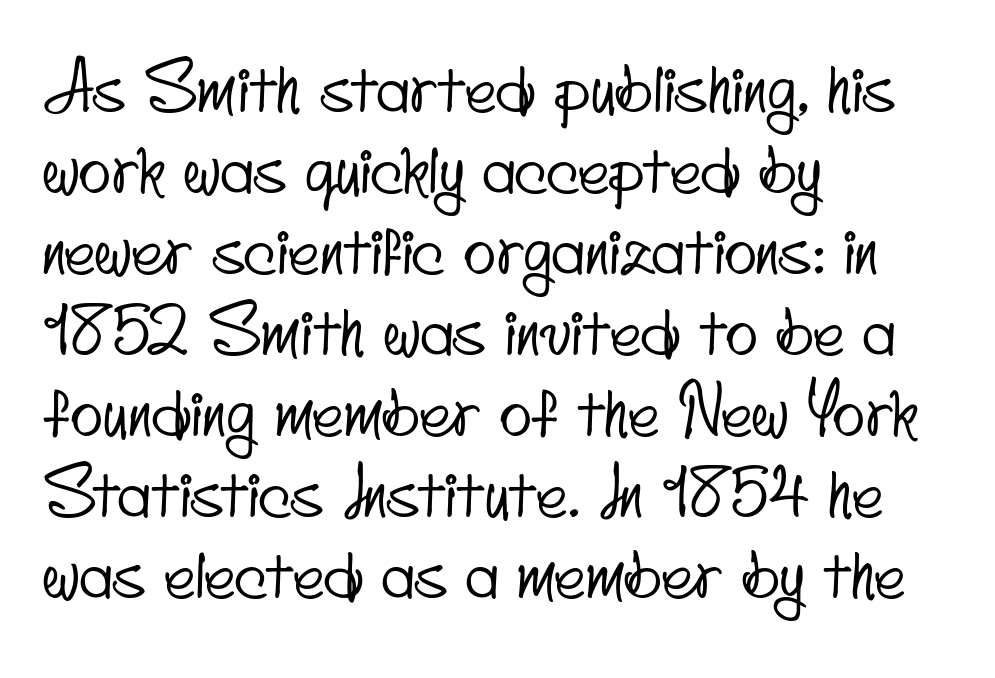
The image shows 67 px condensed sans-serif type; set left-aligned, line spacing 1.21x, normal letter spacing, not underlined; low stroke contrast and a small x-height.
